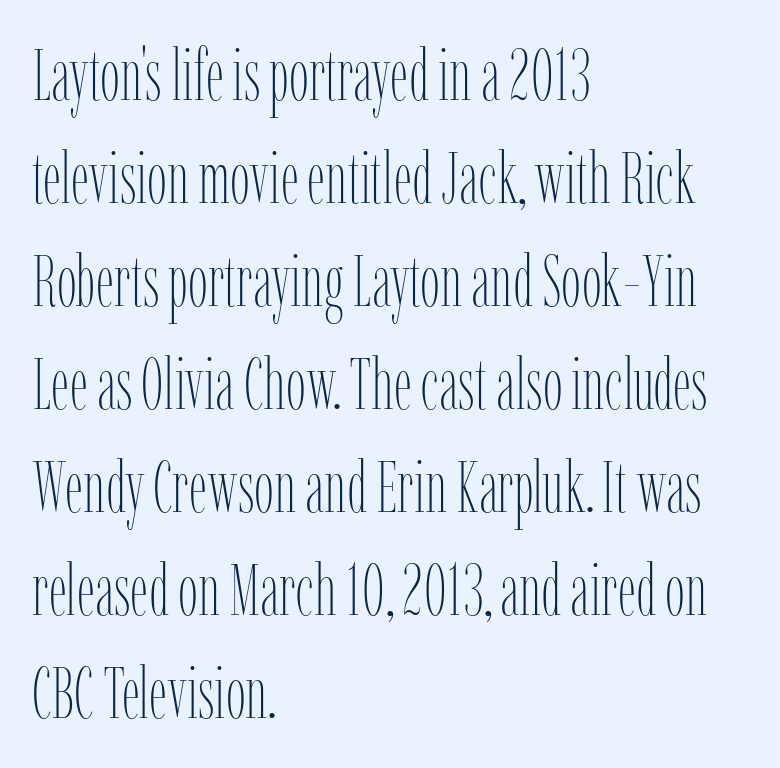
{"italic": "no", "bold": "no", "weight": "thin", "width": "condensed", "stroke_contrast": "low", "x_height": "medium", "monospaced": "no", "underline": "no", "align": "left", "line_spacing": "normal", "line_spacing_ratio": 1.45, "letter_spacing": "normal", "letter_spacing_em": 0.0, "glyph_px": 71}
